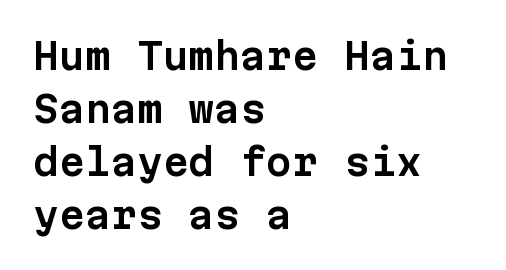
The baseline area is clear. A typesetter would call this monospace, since all characters share one set width. The lines are quadded left. Is there much room between lines? A standard amount, neither cramped nor airy. The horizontal fit of the characters is conventional and even.
